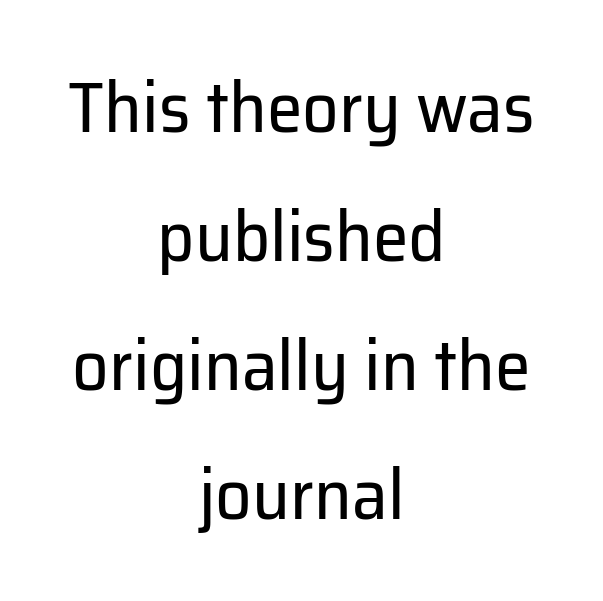
The letters sit at their default tracking, neither squeezed nor spread. Leftover space on each line is divided equally before and after the words. The foot of each line stays bare and open. Typographically, this falls in the sans-serif category. This sample has the flowing, uneven cadence of proportional lettering. Do the letters lean? They stand straight.
